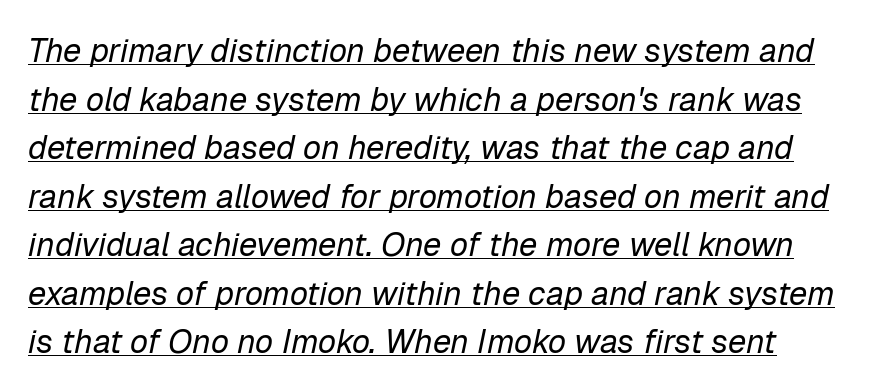
{"italic": "yes", "lean": "right", "slant_degrees": 12, "bold": "no", "weight": "regular", "width": "normal", "stroke_contrast": "low", "x_height": "medium", "monospaced": "no", "underline": "yes", "line_spacing": "normal", "line_spacing_ratio": 1.47, "letter_spacing": "normal", "letter_spacing_em": 0.0, "glyph_px": 33}
